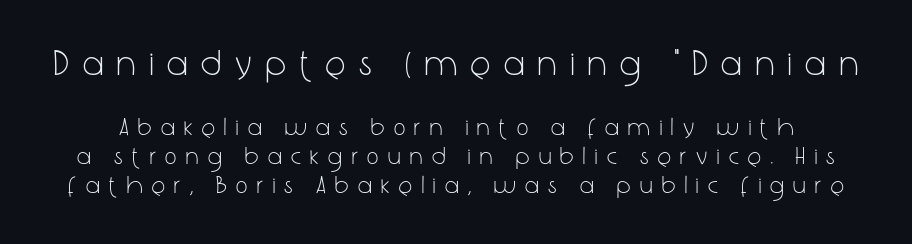
The text was rendered using a sans face with plain stroke endings. In this sample the first text group is rendered at the bigger scale. The cut favours lightness, reaching ordinary text weight at its darkest. What stands out about the letter spacing? Its width — letters are far apart. The letters stand straight up with perfectly vertical stems. Descender tails drop into unmarked territory.
